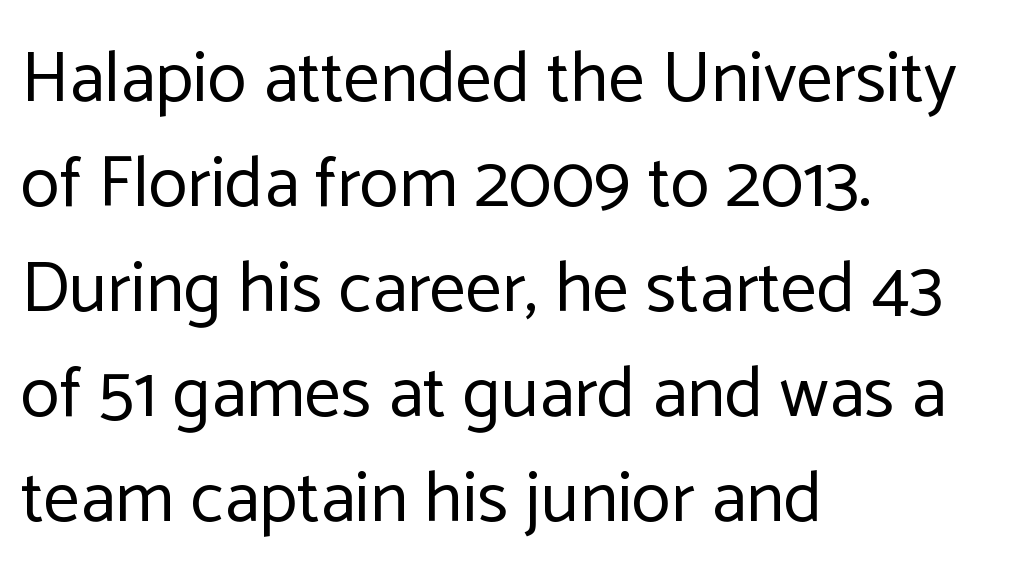
Bare-footed words on every line. Is the block centered? No — it sits flush against the left margin. In terms of leading, this rendering sits right in the middle. Check where the strokes stop: nothing finishes them off — pure sans. The passage shown is typed in a proportional face where columns would drift.
